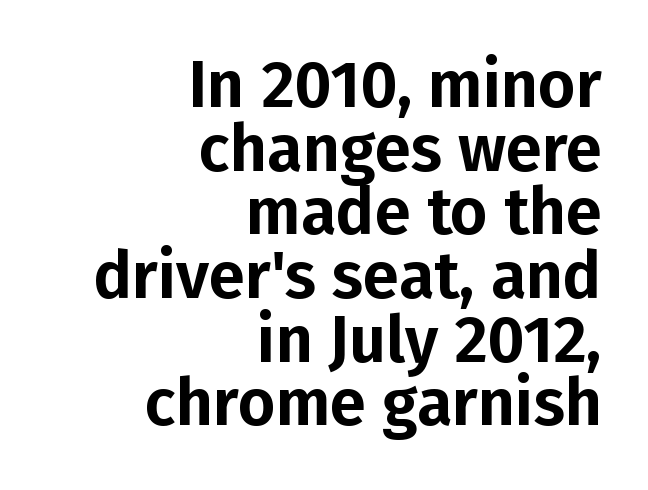
The image shows 65 px sans-serif type, upright; set right-aligned, tight line spacing (0.98x), normal letter spacing, not underlined; low stroke contrast and a medium x-height.
